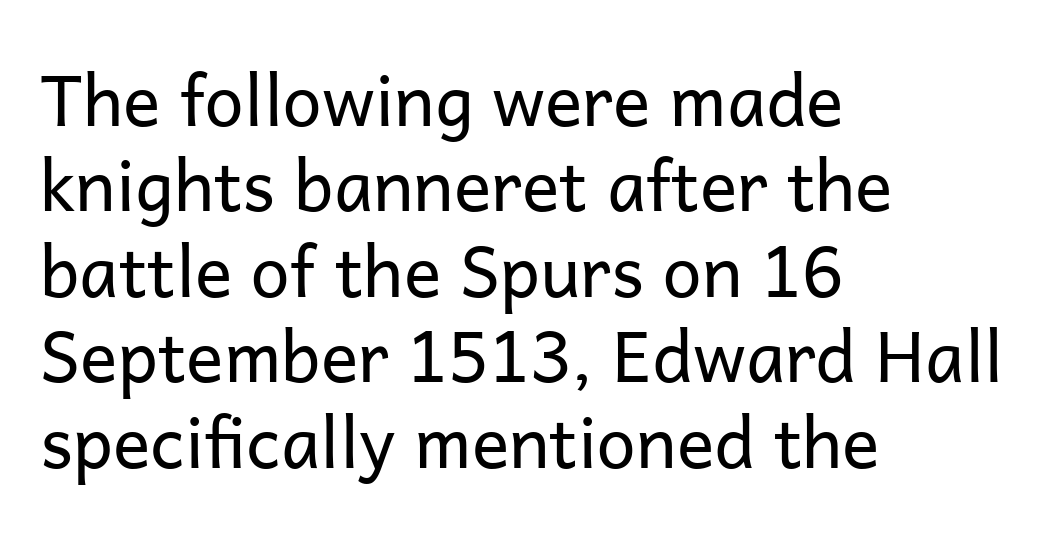
{"serif": "no", "italic": "no", "bold": "no", "weight": "regular", "width": "normal", "stroke_contrast": "low", "x_height": "medium", "monospaced": "no", "underline": "no", "align": "left", "line_spacing_ratio": 1.22, "letter_spacing": "normal", "letter_spacing_em": 0.0, "glyph_px": 70}
